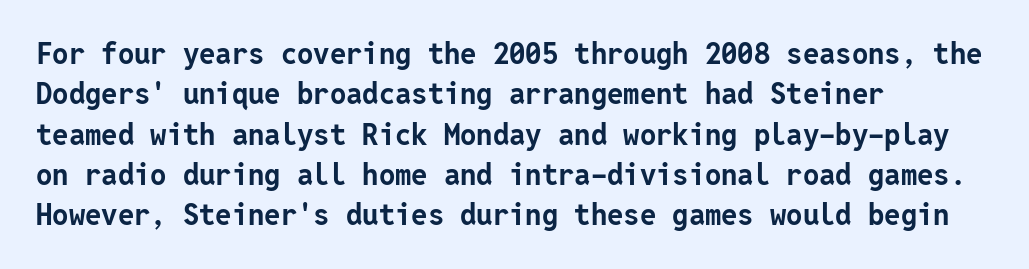
The rendering keeps characters at their native spacing. Successive baselines arrive at the customary interval. To sum up the face: it is a sans, with no serifs. Horizontally, the lines are justified to the leading edge only. Ascenders rise straight up at ninety degrees. Set as a true bold cut, around the 700 mark.
